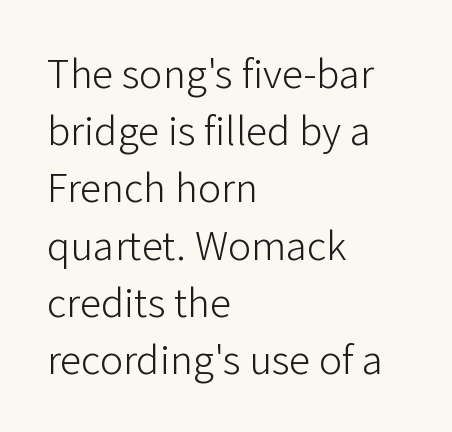
The image shows 43 px light sans-serif type, upright; set left-aligned, normal line spacing (1.33x), normal letter spacing, not underlined; low stroke contrast and a medium x-height.
